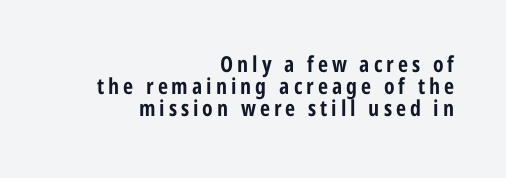
{"italic": "no", "bold": "yes", "underline": "no", "align": "right", "line_spacing": "tight", "line_spacing_ratio": 1.01, "glyph_px": 22}
